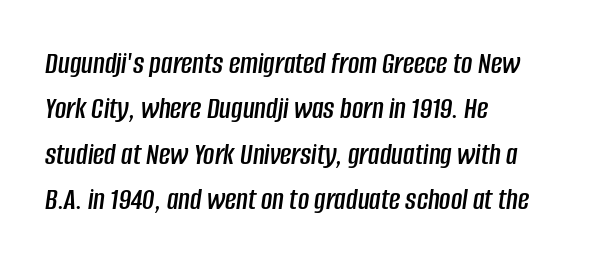
The image shows 31 px condensed type, italic (leaning right); set left-aligned, normal line spacing (1.46x), normal letter spacing, not underlined; low stroke contrast and a large x-height.
